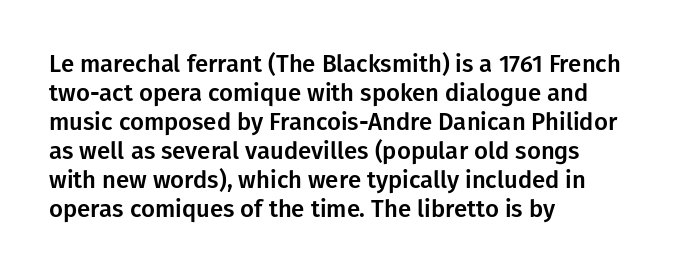
The image shows 24 px text type, upright; set left-aligned, line spacing 1.21x, normal letter spacing, not underlined.
